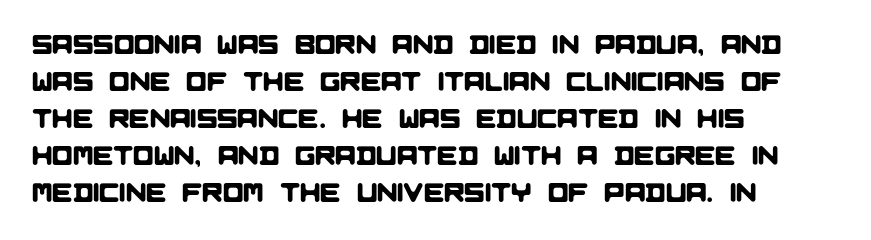
{"underline": "no", "align": "left", "line_spacing": "normal", "line_spacing_ratio": 1.37, "letter_spacing": "normal", "letter_spacing_em": 0.0, "glyph_px": 27}
